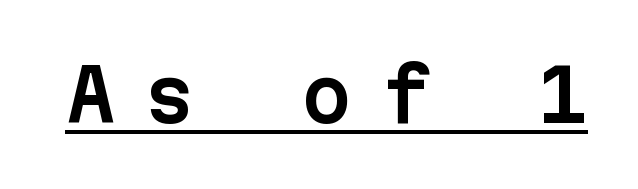
Q: Is the text italic (slanted)? A: No, it is upright.
Q: Is the typeface a serif or a sans-serif typeface? A: Sans-serif.
Q: Is the text underlined? A: Yes.
Q: Is the spacing between letters normal or unusually wide? A: Unusually wide.
Q: Width (condensed, normal, or wide)? A: Normal.
Q: Stroke contrast? A: Low.
Q: x-height? A: Medium.
Q: Monospaced? A: Yes.
